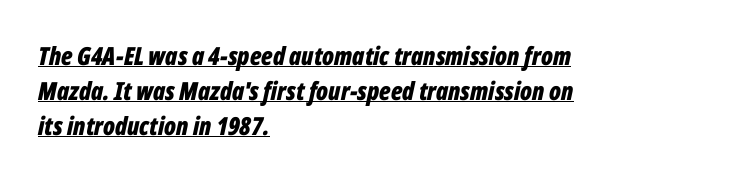
The image shows 25 px bold type, italic (leaning right); set left-aligned, normal line spacing (1.4x), normal letter spacing, underlined.
